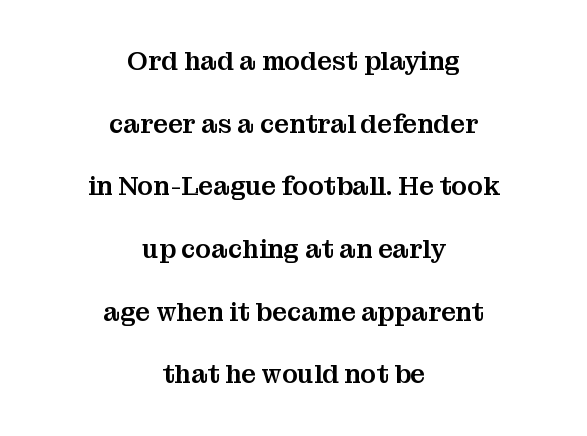
Q: Is the text italic (slanted)? A: No, it is upright.
Q: Is the text underlined? A: No.
Q: How is the paragraph aligned? A: Centered.
Q: Is the spacing between letters normal or unusually wide? A: Normal.
Q: Is the spacing between lines tight, normal or loose? A: Loose.
